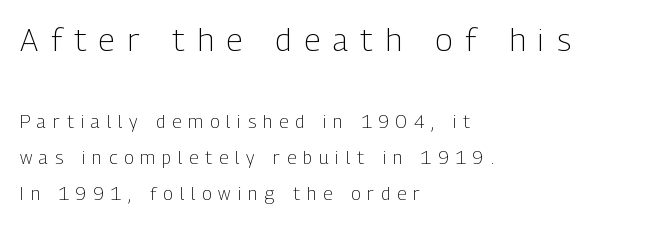
{"serif": "no", "italic": "no", "bold": "no", "weight": "light", "width": "condensed", "stroke_contrast": "low", "x_height": "medium", "monospaced": "no", "underline": "no", "align": "left", "line_spacing": "loose", "line_spacing_ratio": 2.0, "letter_spacing": "wide", "letter_spacing_em": 0.39, "larger_block": "first", "size_ratio": 1.78, "glyph_px": 32}
